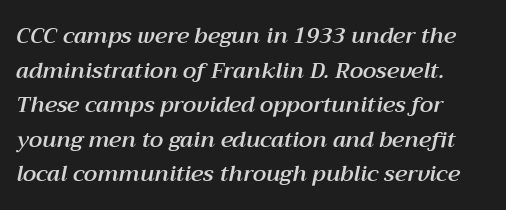
Q: Is the text italic (slanted)? A: Yes, it leans right by about 12 degrees.
Q: Is the text underlined? A: No.
Q: Is the spacing between letters normal or unusually wide? A: Normal.
Q: Is the spacing between lines tight, normal or loose? A: Normal.
